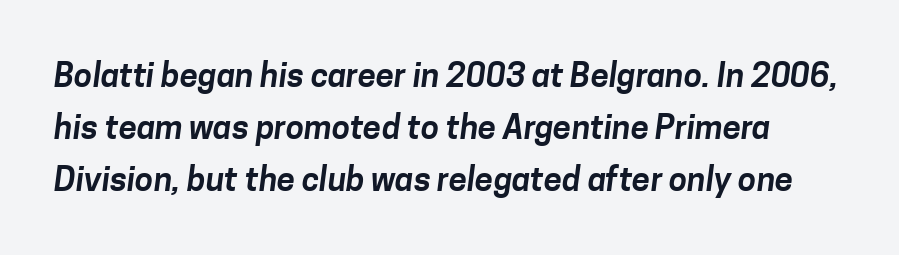
Is there much room between lines? A standard amount, neither cramped nor airy. A clean baseline with only descenders dipping below it. A typesetter would call this proportional, since set widths differ per character. The tracking reads as untouched default to a designer's eye. The face used here is a sans, in the tradition of grotesques and geometrics.
